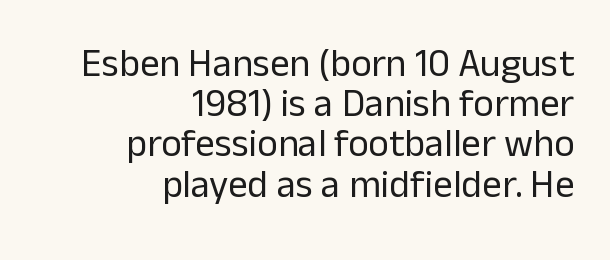
Q: Is the text bold? A: No.
Q: Is the text italic (slanted)? A: No, it is upright.
Q: Is the typeface a serif or a sans-serif typeface? A: Sans-serif.
Q: Is the text underlined? A: No.
Q: How is the paragraph aligned? A: Right-aligned.
Q: Is the spacing between letters normal or unusually wide? A: Normal.
Q: Is the spacing between lines tight, normal or loose? A: Tight.
Q: Width (condensed, normal, or wide)? A: Normal.
Q: Stroke contrast? A: Low.
Q: x-height? A: Medium.
Q: Monospaced? A: No.
